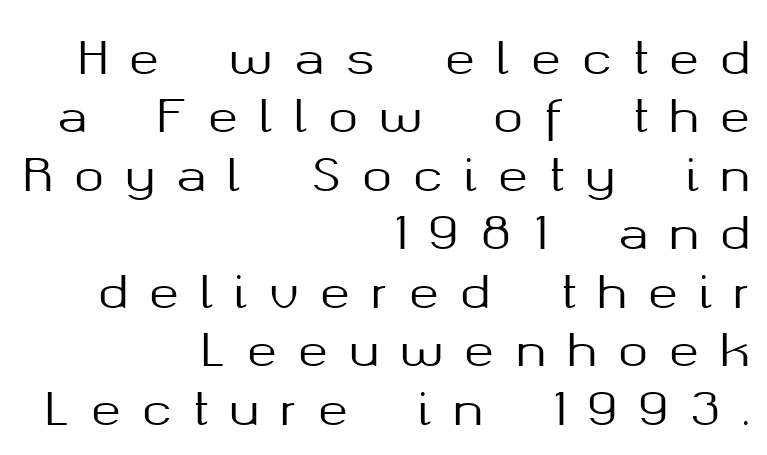
{"serif": "no", "italic": "no", "width": "normal", "stroke_contrast": "medium", "x_height": "medium", "monospaced": "no", "underline": "no", "align": "right", "line_spacing": "normal", "line_spacing_ratio": 1.3, "letter_spacing": "wide", "letter_spacing_em": 0.47, "glyph_px": 45}
